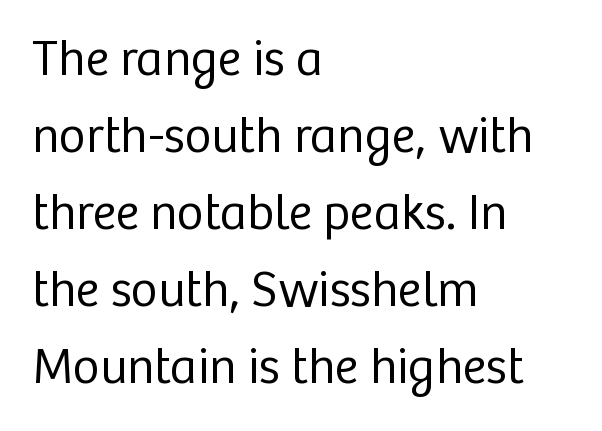
The image shows 51 px regular-weight sans-serif type, upright; set left-aligned, normal line spacing (1.51x), normal letter spacing, not underlined; low stroke contrast and a medium x-height.
